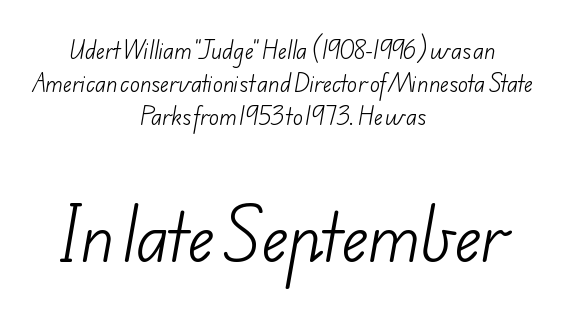
Q: Is the text bold? A: No.
Q: Is the typeface a serif or a sans-serif typeface? A: Sans-serif.
Q: Is the text underlined? A: No.
Q: How is the paragraph aligned? A: Centered.
Q: Is the spacing between letters normal or unusually wide? A: Normal.
Q: Is the spacing between lines tight, normal or loose? A: Normal.
Q: Which block of text is set in a larger size, the first (top) or the second (bottom)? A: The second (bottom) one.
Q: Width (condensed, normal, or wide)? A: Normal.
Q: Stroke contrast? A: Low.
Q: x-height? A: Small.
Q: Monospaced? A: No.
